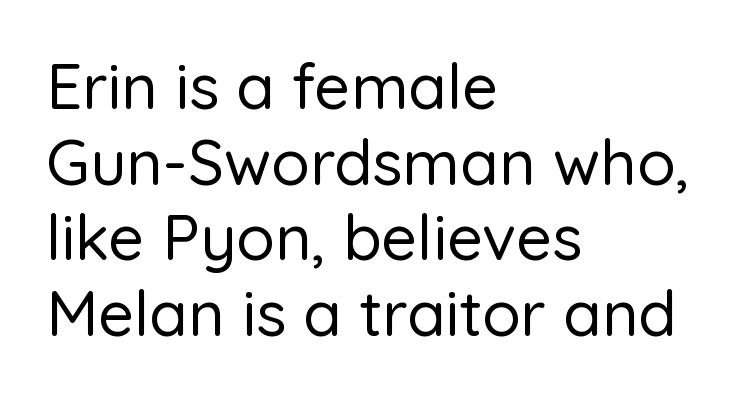
{"serif": "no", "italic": "no", "width": "normal", "stroke_contrast": "low", "x_height": "medium", "monospaced": "no", "underline": "no", "align": "left", "line_spacing_ratio": 1.2, "letter_spacing": "normal", "letter_spacing_em": 0.0, "glyph_px": 63}
